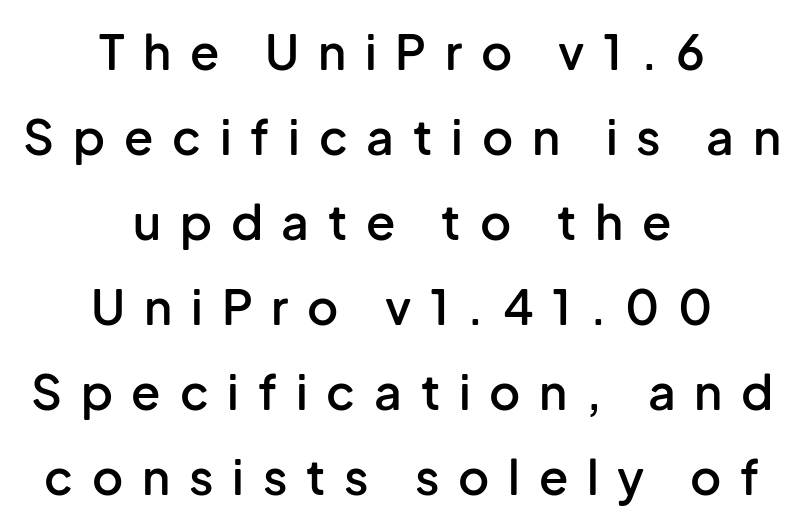
Do the letters lean? They stand straight. The face used here is proportionally spaced, like ordinary book or web type. Lines of text with bare space underneath. This is the in-between weight designers call semibold or demi. Which margin do the lines hug? Neither — every line sits in the middle.
